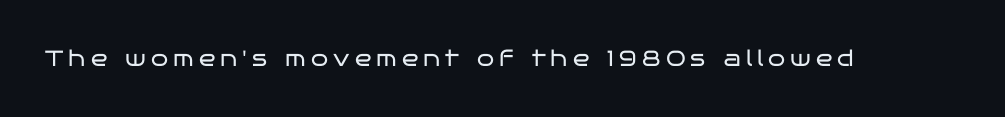
Substantial extra tracking has been applied to these lines. Each row of text sits above clean, open space. Nothing heavy about these letters — not bold at all. Ordinary non-slanted type is in use.
